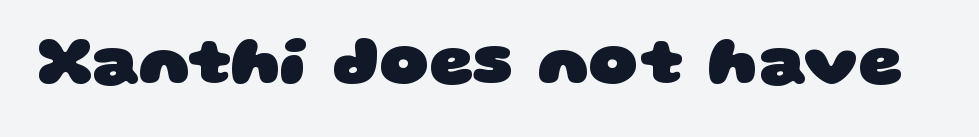
Q: Is the text bold? A: Yes.
Q: Is the typeface a serif or a sans-serif typeface? A: Sans-serif.
Q: Is the text underlined? A: No.
Q: Is the spacing between letters normal or unusually wide? A: Normal.
Q: Width (condensed, normal, or wide)? A: Wide.
Q: Stroke contrast? A: Low.
Q: x-height? A: Large.
Q: Monospaced? A: No.
